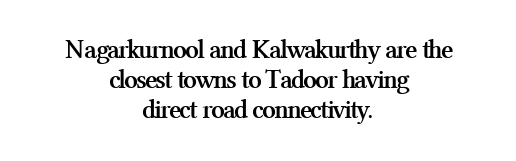
The passage is arranged like a title page — every line centered. Tightly led — the rows are bunched. The specimen reads as upright at a glance. Chunky letters — that's bold for sure. In terms of letterspacing, this is plain default setting. Rule under the text: the space is simply empty.
